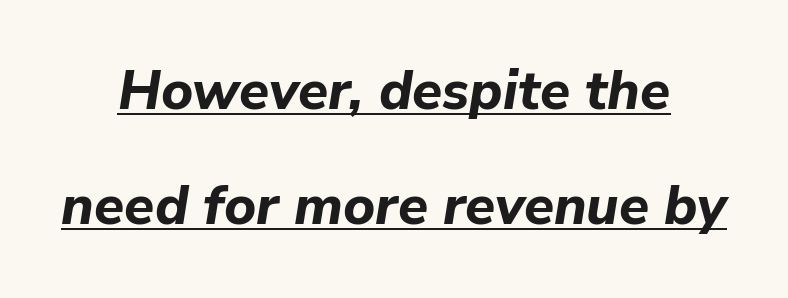
Q: Is the text bold? A: Yes.
Q: Is the text italic (slanted)? A: Yes, it leans right by about 9 degrees.
Q: Is the text underlined? A: Yes.
Q: How is the paragraph aligned? A: Centered.
Q: Is the spacing between letters normal or unusually wide? A: Normal.
Q: Is the spacing between lines tight, normal or loose? A: Loose.
Q: Width (condensed, normal, or wide)? A: Normal.
Q: Stroke contrast? A: Low.
Q: x-height? A: Medium.
Q: Monospaced? A: No.
